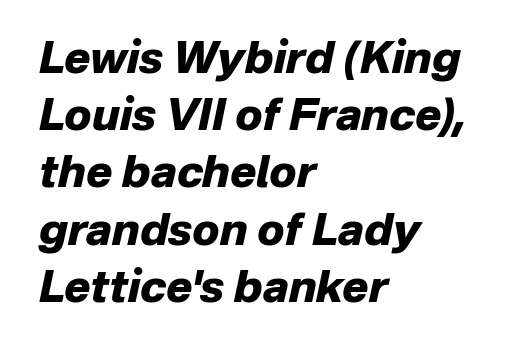
The image shows 44 px heavy type, italic (leaning right); set left-aligned, normal line spacing (1.3x), normal letter spacing, not underlined; low stroke contrast and a medium x-height.
